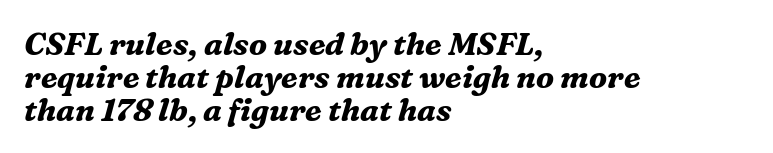
Q: Is the text bold? A: Yes.
Q: Is the text italic (slanted)? A: Yes, it leans right by about 16 degrees.
Q: Is the typeface a serif or a sans-serif typeface? A: Serif.
Q: Is the text underlined? A: No.
Q: How is the paragraph aligned? A: Left-aligned.
Q: Is the spacing between letters normal or unusually wide? A: Normal.
Q: Is the spacing between lines tight, normal or loose? A: Tight.
Q: Width (condensed, normal, or wide)? A: Normal.
Q: Stroke contrast? A: Medium.
Q: x-height? A: Medium.
Q: Monospaced? A: No.
